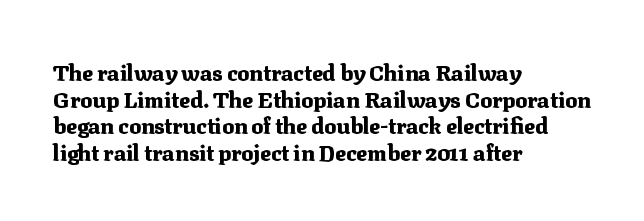
The image shows 22 px bold type, upright; set left-aligned, line spacing 1.21x, normal letter spacing, not underlined.
